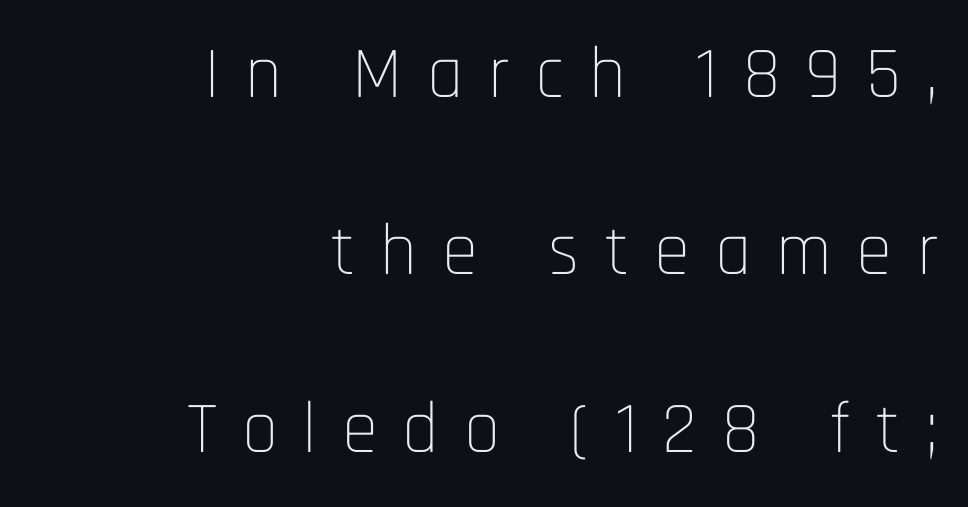
The image shows 73 px thin, condensed sans-serif type, upright; set right-aligned, loose line spacing (2.43x), unusually wide letter spacing (+0.34 em), not underlined; low stroke contrast and a large x-height.
